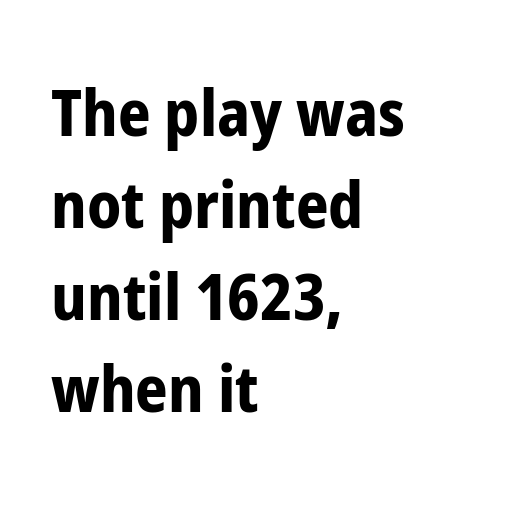
Tall strokes in this sample are plumb rather than angled. Evenly set lines give the paragraph a standard silhouette. Strong, thick strokes mark this as bold type. Character widths vary here, with narrow letters taking less room than wide ones. The glyphs in this specimen are sans serif. This rendering features lettering with no underline.
